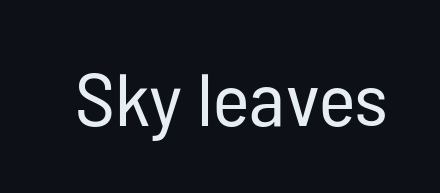
The image shows 74 px regular-weight, condensed sans-serif type, upright; set normal letter spacing, not underlined; low stroke contrast and a medium x-height.
